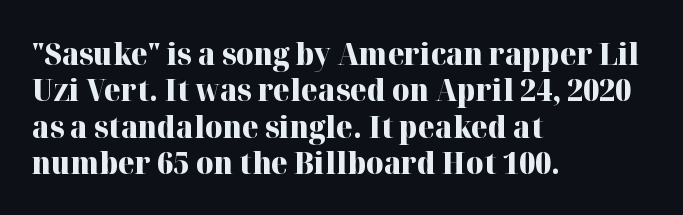
Typographic density is high because the face is bold. Teacher's note: observe the even left margin — that is flush-left alignment. The type is set solid horizontally, with unmodified tracking. The lettering stays uniformly vertical, giving the passage a roman look.
